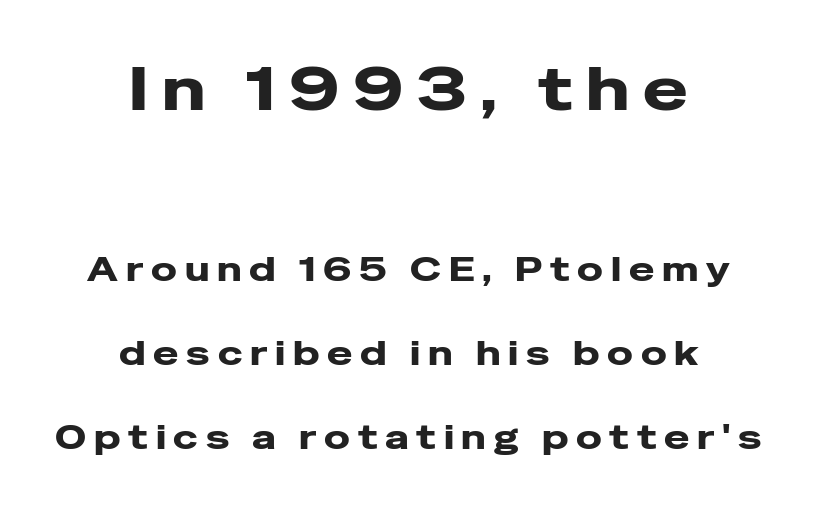
The image shows 60 px heavy, wide sans-serif type, upright; set centered, loose line spacing (2.48x), unusually wide letter spacing (+0.23 em), not underlined; the first (top) block is 1.76x larger; low stroke contrast and a medium x-height.
